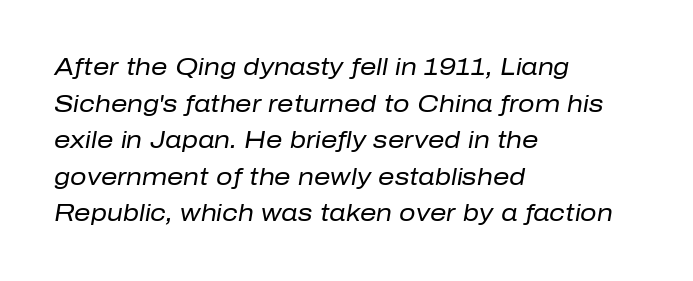
The image shows 23 px text type, italic (leaning right); set left-aligned, normal line spacing (1.59x), normal letter spacing, not underlined.
